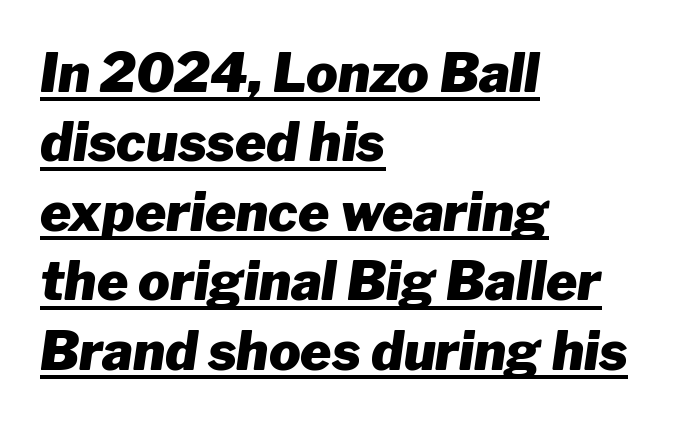
The image shows 53 px heavy type, italic (leaning right); set left-aligned, normal line spacing (1.31x), normal letter spacing, underlined; low stroke contrast and a medium x-height.
